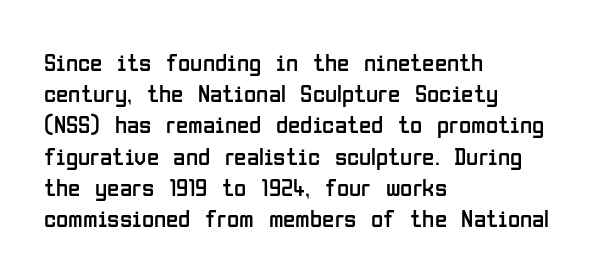
Q: Is the text bold? A: No.
Q: Is the text italic (slanted)? A: No, it is upright.
Q: Is the text underlined? A: No.
Q: How is the paragraph aligned? A: Left-aligned.
Q: Is the spacing between letters normal or unusually wide? A: Normal.
Q: Is the spacing between lines tight, normal or loose? A: Normal.
